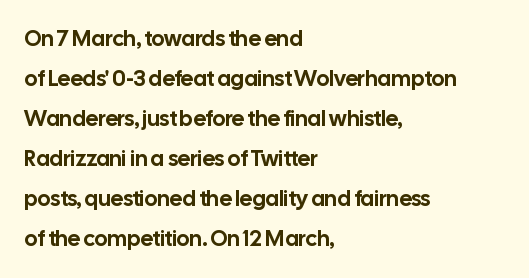
The image shows 22 px text type, upright; set left-aligned, line spacing 1.82x, normal letter spacing, not underlined.
